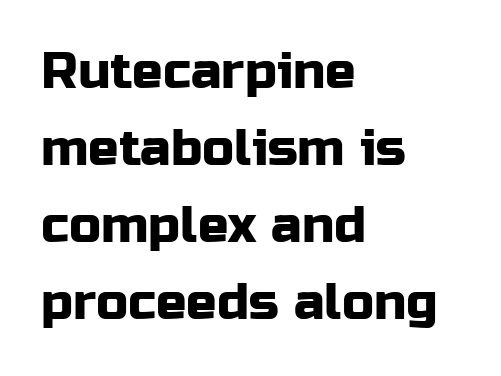
The image shows 51 px sans-serif type, upright; set left-aligned, normal line spacing (1.51x), normal letter spacing, not underlined; low stroke contrast and a medium x-height.
